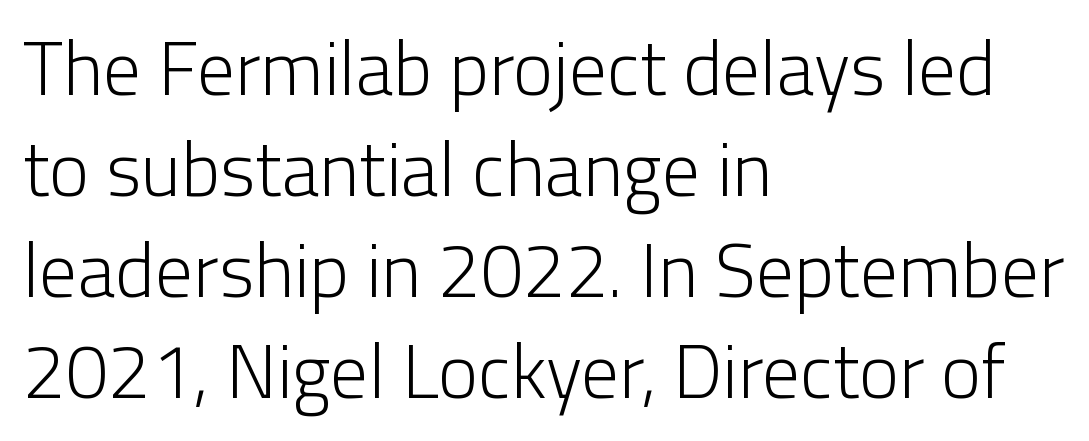
The image shows 76 px light sans-serif type, upright; set left-aligned, normal line spacing (1.33x), normal letter spacing, not underlined; low stroke contrast and a medium x-height.
